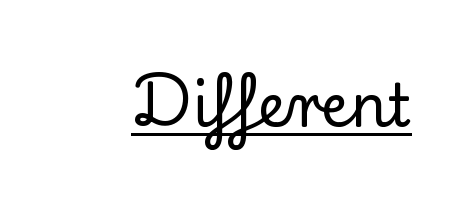
Spacing between characters is what you'd get straight out of the box. Does the lettering tilt? It doesn't — this is upright. Notice how a bar underscores the lettering throughout. The font family rendered here belongs to the serif group. This sample has the flowing, uneven cadence of proportional lettering.
